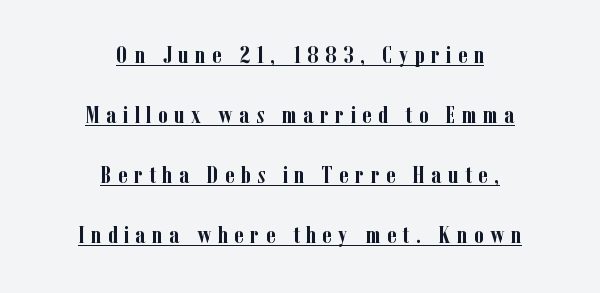
The image shows 24 px bold type, upright; set centered, loose line spacing (2.5x), unusually wide letter spacing (+0.27 em), underlined.
